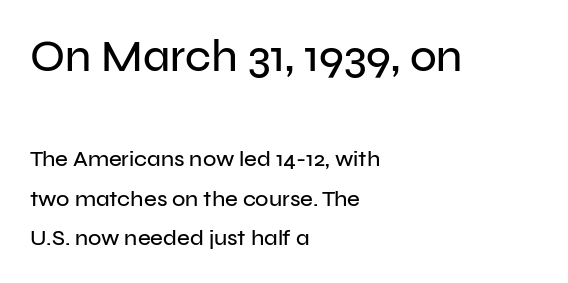
Q: Is the text italic (slanted)? A: No, it is upright.
Q: Is the typeface a serif or a sans-serif typeface? A: Sans-serif.
Q: Is the text underlined? A: No.
Q: How is the paragraph aligned? A: Left-aligned.
Q: Is the spacing between letters normal or unusually wide? A: Normal.
Q: Which block of text is set in a larger size, the first (top) or the second (bottom)? A: The first (top) one.
Q: Width (condensed, normal, or wide)? A: Normal.
Q: Stroke contrast? A: Low.
Q: x-height? A: Medium.
Q: Monospaced? A: No.
